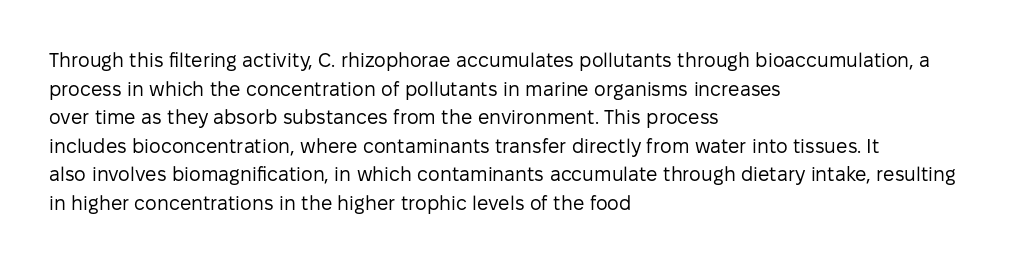
Q: Is the text bold? A: No.
Q: Is the text italic (slanted)? A: No, it is upright.
Q: Is the text underlined? A: No.
Q: How is the paragraph aligned? A: Left-aligned.
Q: Is the spacing between letters normal or unusually wide? A: Normal.
Q: Is the spacing between lines tight, normal or loose? A: Normal.
